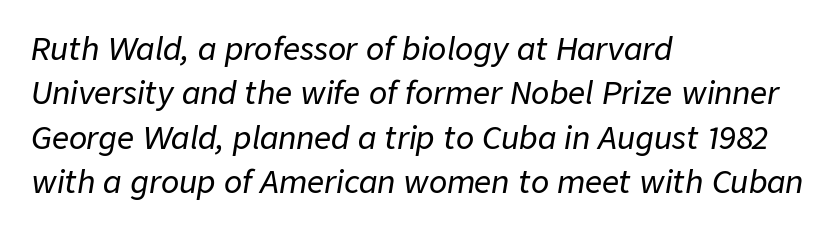
Quick note: interline space is typical. Compared with a centered layout, this one pins lines to the left instead. The face used here is proportionally spaced, like ordinary book or web type. Bare-footed words on every line.
